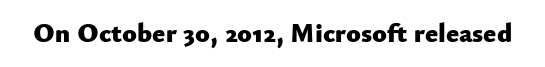
The image shows 27 px bold type, upright; set normal letter spacing, not underlined.
